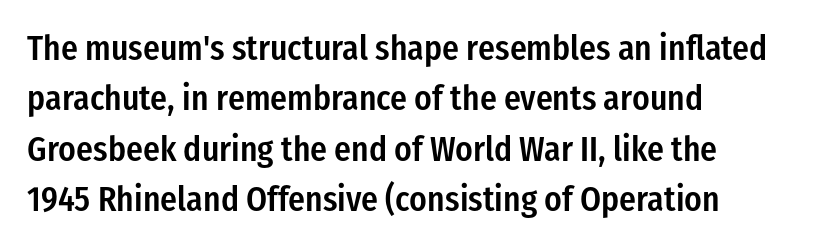
The image shows 35 px semibold, condensed sans-serif type, upright; set left-aligned, normal line spacing (1.44x), normal letter spacing, not underlined; low stroke contrast and a medium x-height.
